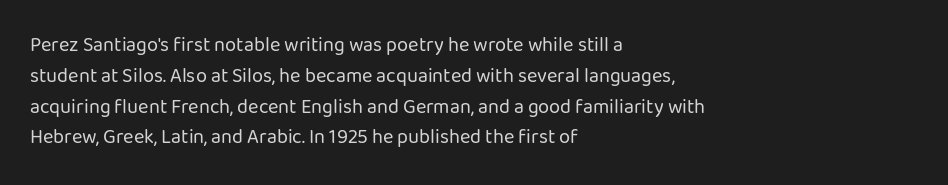
{"italic": "no", "bold": "no", "underline": "no", "align": "left", "line_spacing": "normal", "line_spacing_ratio": 1.54, "letter_spacing": "normal", "letter_spacing_em": 0.0, "glyph_px": 20}
